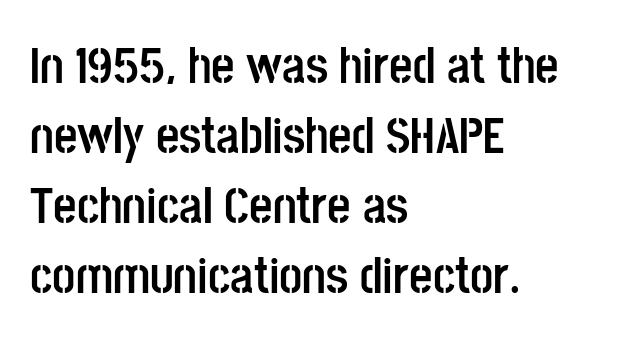
{"serif": "no", "italic": "no", "bold": "yes", "weight": "semibold", "width": "condensed", "stroke_contrast": "low", "x_height": "large", "monospaced": "no", "underline": "no", "align": "left", "line_spacing": "normal", "line_spacing_ratio": 1.37, "letter_spacing": "normal", "letter_spacing_em": 0.0, "glyph_px": 51}
